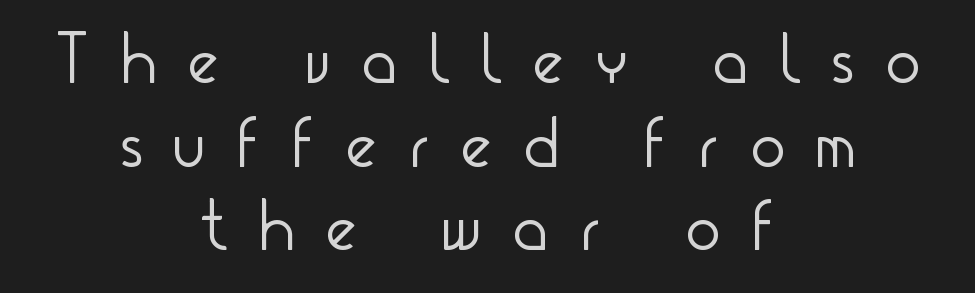
{"serif": "no", "italic": "no", "bold": "no", "weight": "light", "width": "condensed", "stroke_contrast": "low", "x_height": "small", "monospaced": "no", "underline": "no", "align": "center", "line_spacing_ratio": 1.16, "letter_spacing": "wide", "letter_spacing_em": 0.46, "glyph_px": 72}
